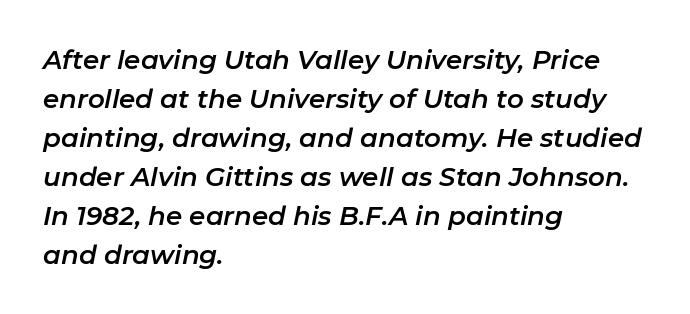
{"italic": "yes", "lean": "right", "slant_degrees": 11, "underline": "no", "align": "left", "line_spacing": "normal", "line_spacing_ratio": 1.5, "letter_spacing": "normal", "letter_spacing_em": 0.0, "glyph_px": 26}
